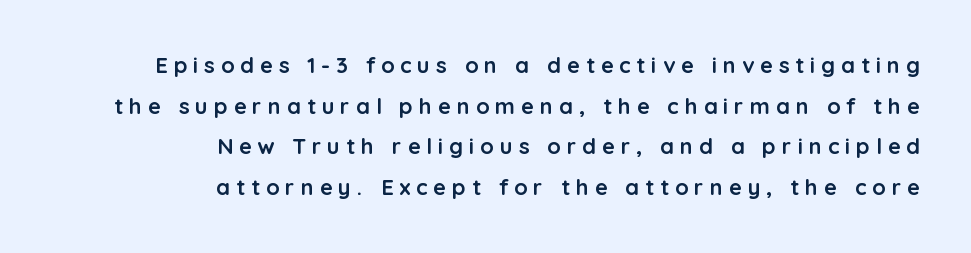
The image shows 22 px bold type, upright; set right-aligned, line spacing 1.85x, unusually wide letter spacing (+0.27 em), not underlined.
